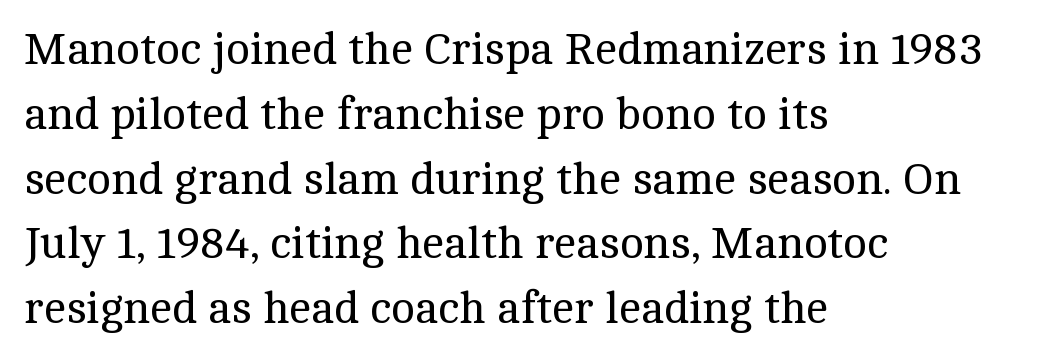
This sample has the flowing, uneven cadence of proportional lettering. This is not heavy type; no bold has been used. This rendering employs a face with finishing strokes, i.e., a serif. The text block is weighted toward the left margin, trailing off unevenly rightward. Style check: upright.
